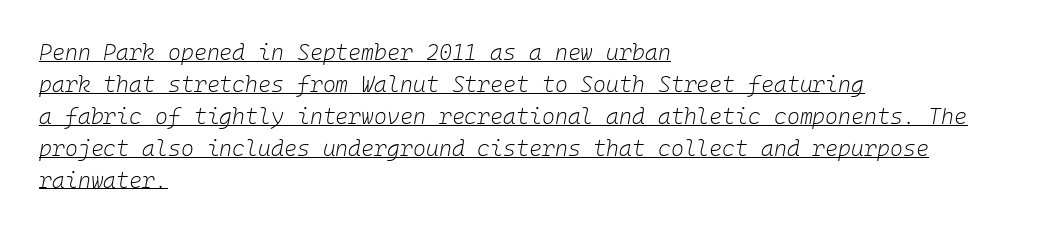
Q: Is the text bold? A: No.
Q: Is the text italic (slanted)? A: Yes, it leans right by about 10 degrees.
Q: Is the text underlined? A: Yes.
Q: How is the paragraph aligned? A: Left-aligned.
Q: Is the spacing between letters normal or unusually wide? A: Normal.
Q: Is the spacing between lines tight, normal or loose? A: Normal.
